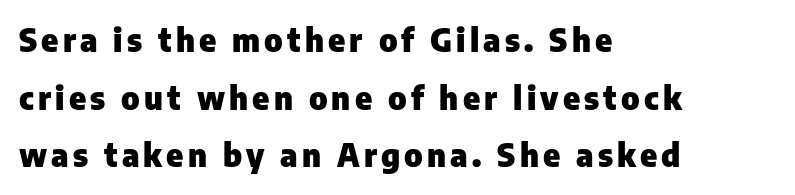
These lines are rendered in a variable-pitch font. A classic flush-left, rag-right setting is used for this passage. The rendering uses a bold face; every stroke is thick and dark. Letters rest on an invisible, unmarked baseline. Ascenders rise straight up at ninety degrees.
